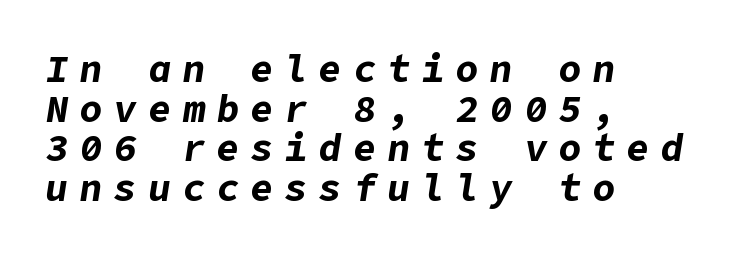
Very little white space separates one row of letters from the next. Each line starts at the same left margin while the right side varies. Has an underline been added? It has not. It's the slanting kind of type. In terms of weight, the rendering is a true, heavy bold. Tracking value appears strongly positive — letters spread wide.
